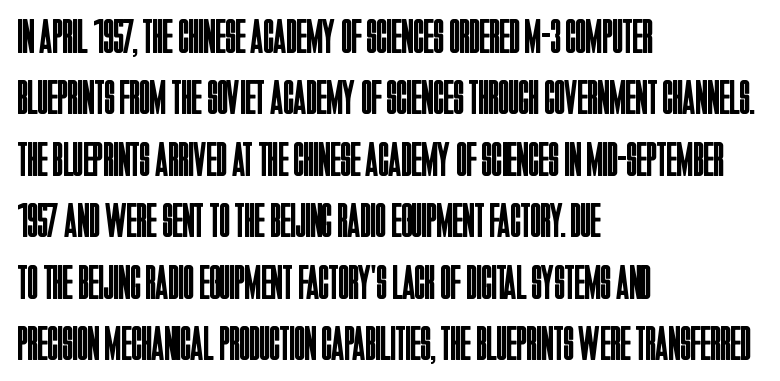
The image shows 48 px regular-weight, condensed sans-serif type, upright; set left-aligned, normal line spacing (1.28x), normal letter spacing, not underlined; low stroke contrast and a large x-height.
